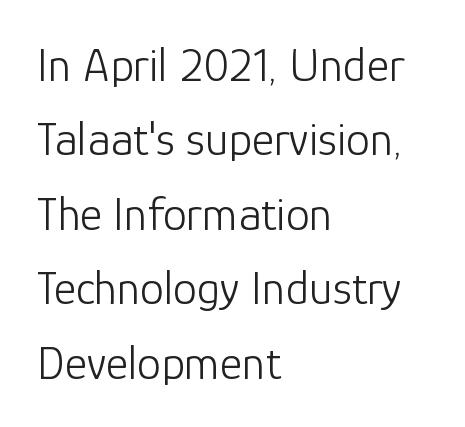
{"serif": "no", "italic": "no", "bold": "no", "weight": "light", "width": "normal", "stroke_contrast": "low", "x_height": "medium", "monospaced": "no", "underline": "no", "align": "left", "line_spacing": "normal", "line_spacing_ratio": 1.55, "letter_spacing": "normal", "letter_spacing_em": 0.0, "glyph_px": 48}
